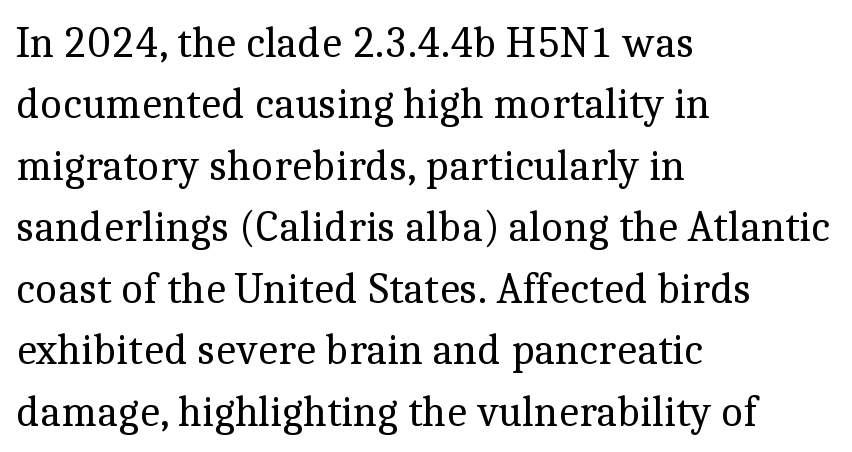
Q: Is the text bold? A: No.
Q: Is the text italic (slanted)? A: No, it is upright.
Q: Is the typeface a serif or a sans-serif typeface? A: Serif.
Q: Is the text underlined? A: No.
Q: How is the paragraph aligned? A: Left-aligned.
Q: Is the spacing between letters normal or unusually wide? A: Normal.
Q: Is the spacing between lines tight, normal or loose? A: Normal.
Q: Width (condensed, normal, or wide)? A: Normal.
Q: x-height? A: Medium.
Q: Monospaced? A: No.
